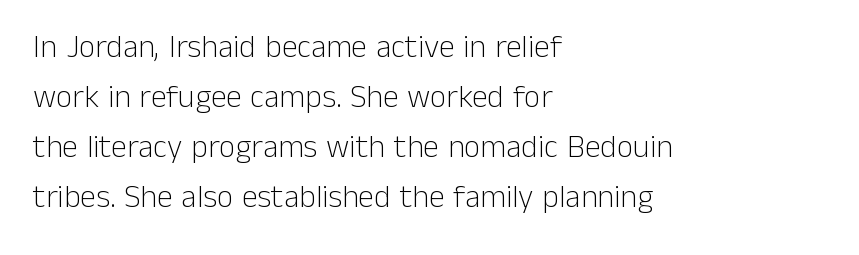
The image shows 32 px light sans-serif type, upright; set left-aligned, normal line spacing (1.56x), normal letter spacing, not underlined; low stroke contrast and a medium x-height.
